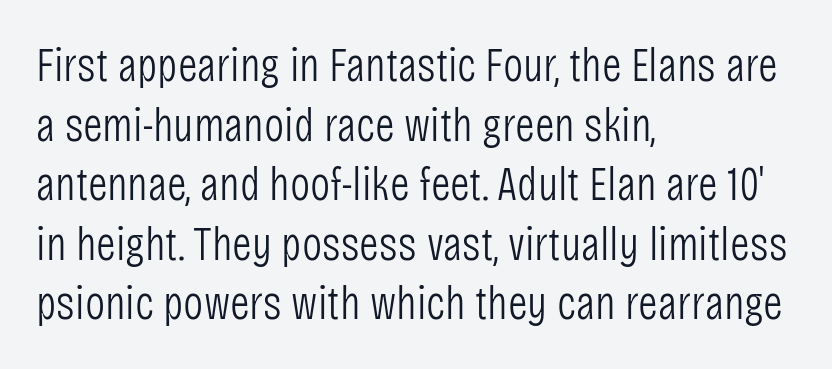
The image shows 48 px light, condensed sans-serif type, upright; set left-aligned, line spacing 1.24x, normal letter spacing, not underlined; low stroke contrast and a large x-height.
